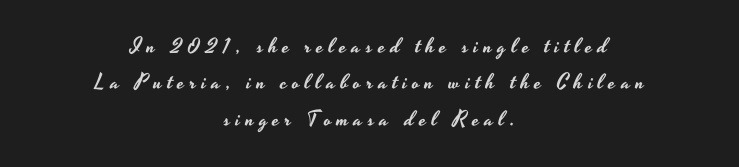
{"underline": "no", "align": "center", "line_spacing_ratio": 1.73, "letter_spacing": "wide", "letter_spacing_em": 0.26, "glyph_px": 21}
